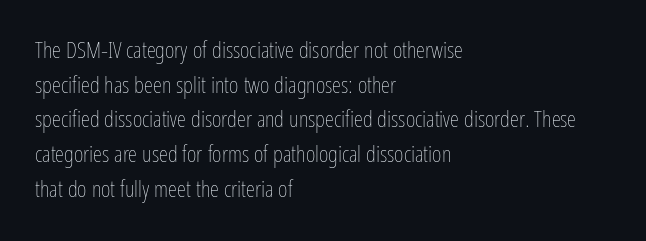
Q: Is the text bold? A: No.
Q: Is the text italic (slanted)? A: No, it is upright.
Q: Is the text underlined? A: No.
Q: How is the paragraph aligned? A: Left-aligned.
Q: Is the spacing between letters normal or unusually wide? A: Normal.
Q: Is the spacing between lines tight, normal or loose? A: Normal.
